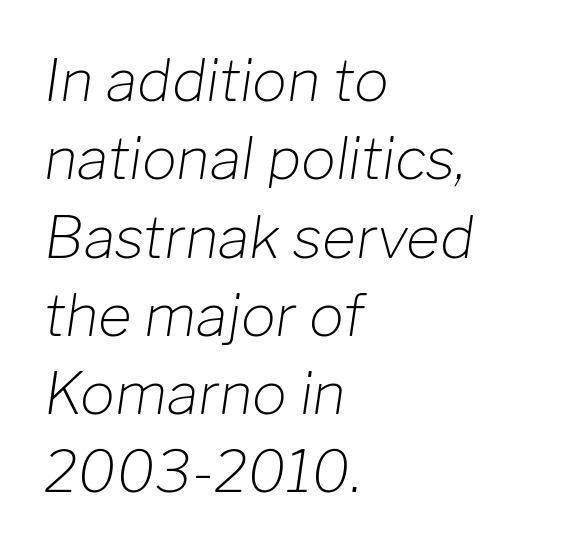
Q: Is the text bold? A: No.
Q: Is the text italic (slanted)? A: Yes, it leans right by about 8 degrees.
Q: Is the text underlined? A: No.
Q: How is the paragraph aligned? A: Left-aligned.
Q: Is the spacing between letters normal or unusually wide? A: Normal.
Q: Is the spacing between lines tight, normal or loose? A: Normal.
Q: Width (condensed, normal, or wide)? A: Normal.
Q: Stroke contrast? A: Low.
Q: x-height? A: Medium.
Q: Monospaced? A: No.
